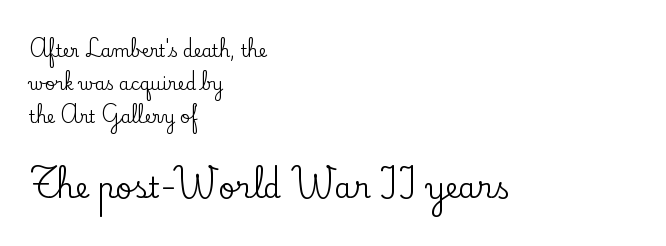
Q: Is the text italic (slanted)? A: No, it is upright.
Q: Is the typeface a serif or a sans-serif typeface? A: Serif.
Q: Is the text underlined? A: No.
Q: How is the paragraph aligned? A: Left-aligned.
Q: Is the spacing between letters normal or unusually wide? A: Normal.
Q: Is the spacing between lines tight, normal or loose? A: Loose.
Q: Which block of text is set in a larger size, the first (top) or the second (bottom)? A: The second (bottom) one.
Q: Width (condensed, normal, or wide)? A: Normal.
Q: Stroke contrast? A: Low.
Q: x-height? A: Small.
Q: Monospaced? A: No.
